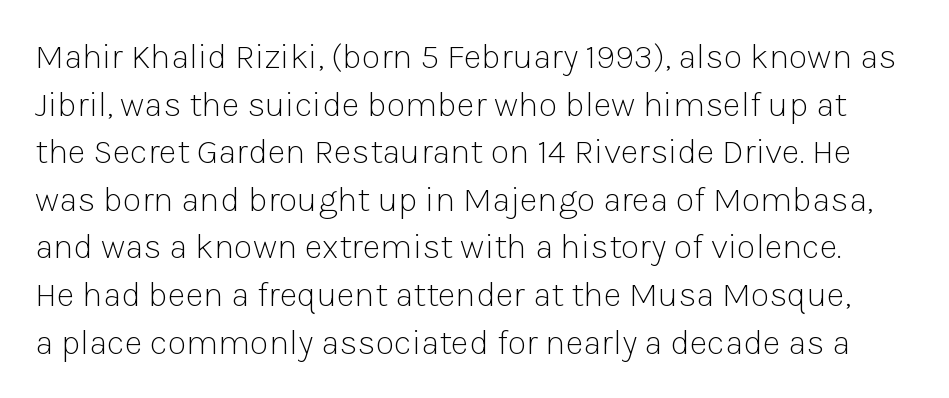
Q: Is the text bold? A: No.
Q: Is the text italic (slanted)? A: No, it is upright.
Q: Is the typeface a serif or a sans-serif typeface? A: Sans-serif.
Q: Is the text underlined? A: No.
Q: Is the spacing between letters normal or unusually wide? A: Normal.
Q: Is the spacing between lines tight, normal or loose? A: Normal.
Q: Width (condensed, normal, or wide)? A: Normal.
Q: Stroke contrast? A: Low.
Q: x-height? A: Medium.
Q: Monospaced? A: No.
